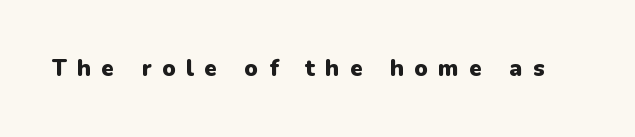
{"italic": "no", "bold": "yes", "underline": "no", "letter_spacing": "wide", "letter_spacing_em": 0.45, "glyph_px": 23}
